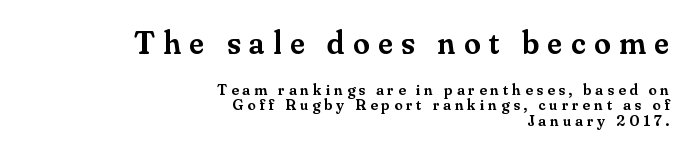
Q: Is the text bold? A: Semi-bold.
Q: Is the text italic (slanted)? A: No, it is upright.
Q: Is the typeface a serif or a sans-serif typeface? A: Serif.
Q: Is the text underlined? A: No.
Q: How is the paragraph aligned? A: Right-aligned.
Q: Is the spacing between letters normal or unusually wide? A: Unusually wide.
Q: Is the spacing between lines tight, normal or loose? A: Tight.
Q: Which block of text is set in a larger size, the first (top) or the second (bottom)? A: The first (top) one.
Q: Width (condensed, normal, or wide)? A: Normal.
Q: Stroke contrast? A: Medium.
Q: x-height? A: Small.
Q: Monospaced? A: No.
